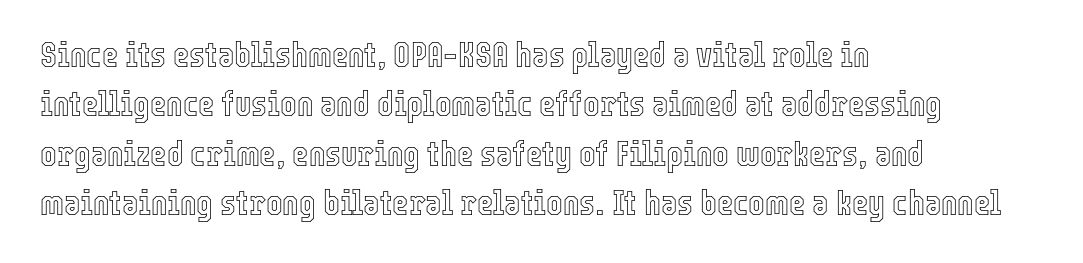
The image shows 35 px condensed type, upright; set left-aligned, normal line spacing (1.41x), normal letter spacing, not underlined; a medium x-height.
